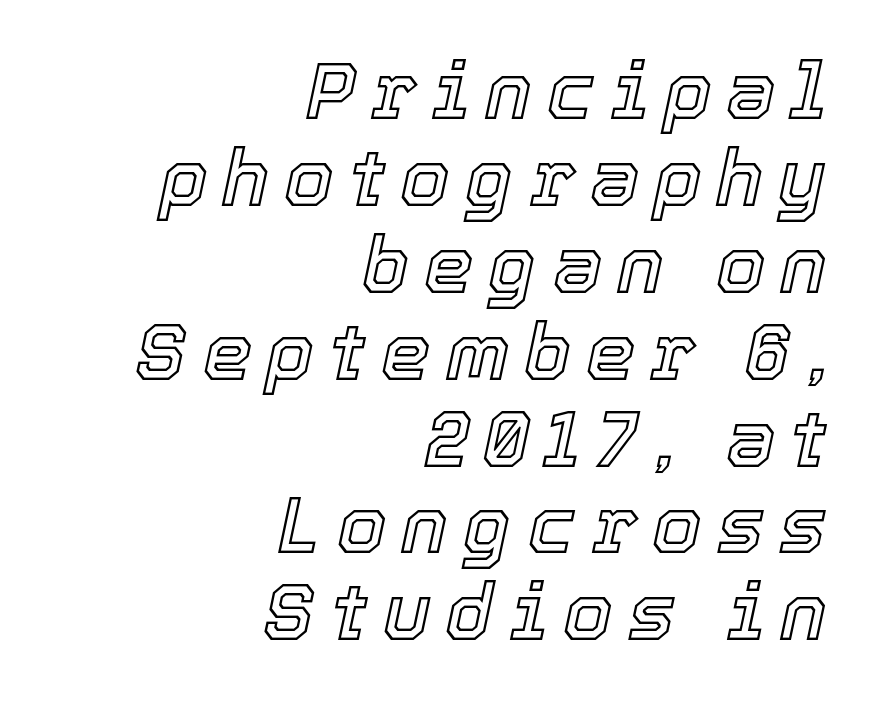
{"italic": "yes", "lean": "right", "slant_degrees": 12, "width": "normal", "x_height": "medium", "monospaced": "no", "underline": "no", "align": "right", "line_spacing": "tight", "line_spacing_ratio": 1.1, "glyph_px": 79}
